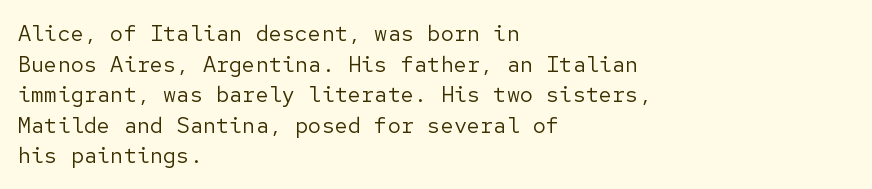
Q: Is the text bold? A: No.
Q: Is the text italic (slanted)? A: No, it is upright.
Q: Is the text underlined? A: No.
Q: How is the paragraph aligned? A: Left-aligned.
Q: Is the spacing between letters normal or unusually wide? A: Normal.
Q: Is the spacing between lines tight, normal or loose? A: Normal.
